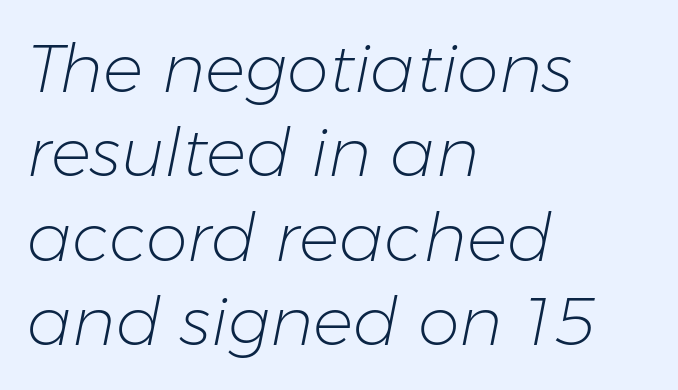
The baseline area is clear. Emphasis-style slanted type is in use. Left-aligned paragraph, ragged on the right. The passage shown stacks its lines at a standard gap.
